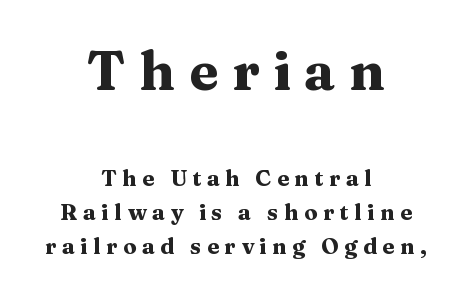
Centered paragraph, ragged on both sides. The strip under each line holds only bare page. Weight: bold. The designer left line spacing at the default. When letters stand straight like this, we call the style roman or upright. You can tell from the footed stems that serif type was used.
